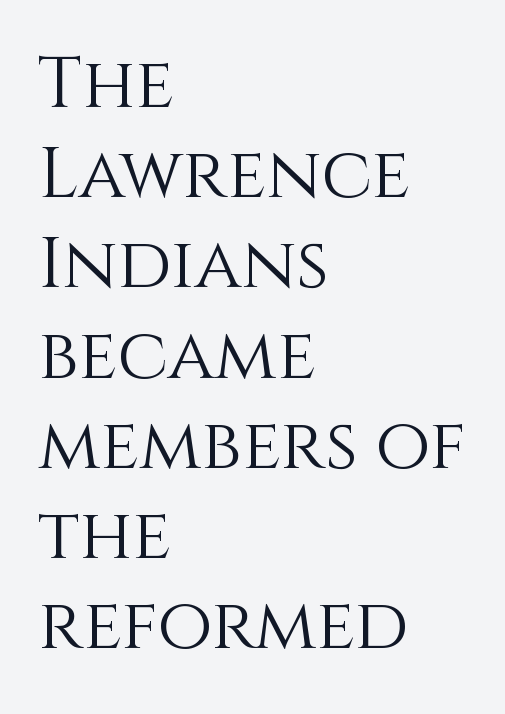
Standard letterfit; no display-style spreading of the glyphs. Upright lettering throughout. Does the leading feel generous? No, just average. The typeface has the unassuming heft of standard copy or less. Which margin do the lines hug? The left one — the right edge is uneven. Words float on clear page, feet unadorned.
